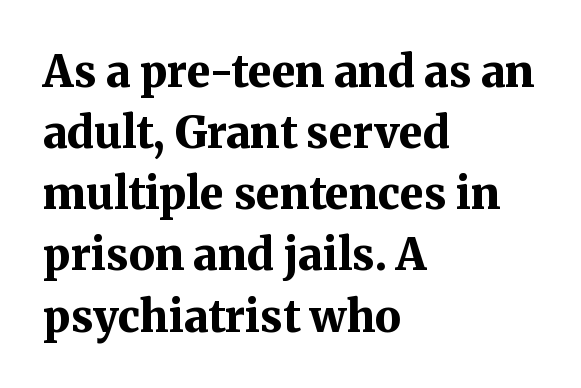
Q: Is the text bold? A: Yes.
Q: Is the text italic (slanted)? A: No, it is upright.
Q: Is the typeface a serif or a sans-serif typeface? A: Serif.
Q: Is the text underlined? A: No.
Q: How is the paragraph aligned? A: Left-aligned.
Q: Is the spacing between letters normal or unusually wide? A: Normal.
Q: Is the spacing between lines tight, normal or loose? A: Normal.
Q: Width (condensed, normal, or wide)? A: Normal.
Q: Stroke contrast? A: Medium.
Q: x-height? A: Medium.
Q: Monospaced? A: No.
